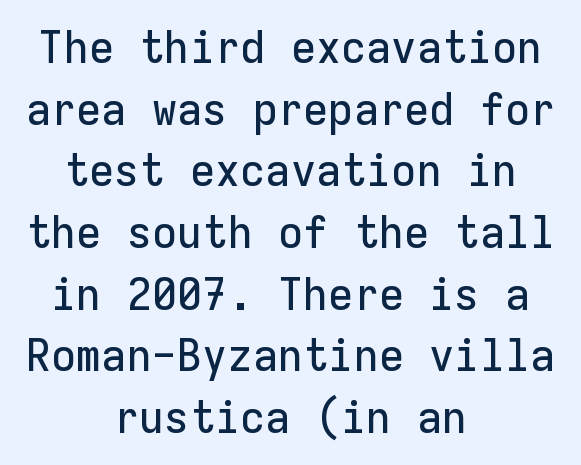
Q: Is the text italic (slanted)? A: No, it is upright.
Q: Is the typeface a serif or a sans-serif typeface? A: Sans-serif.
Q: Is the text underlined? A: No.
Q: How is the paragraph aligned? A: Centered.
Q: Is the spacing between letters normal or unusually wide? A: Normal.
Q: Is the spacing between lines tight, normal or loose? A: Normal.
Q: Width (condensed, normal, or wide)? A: Normal.
Q: Stroke contrast? A: Low.
Q: x-height? A: Medium.
Q: Monospaced? A: Yes.
